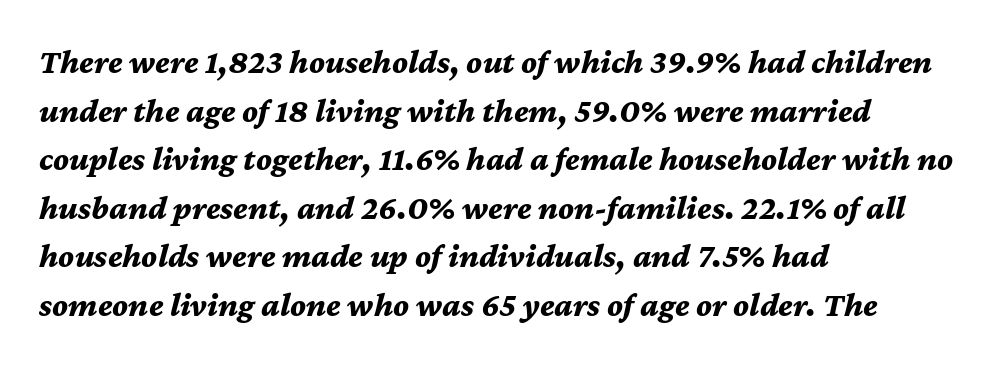
Notice how descenders clear the ascenders below comfortably — that's standard leading. Inter-character spacing is left at the font's built-in metrics. This is heavy type, rendered in bold. Teacher's note: observe the even left margin — that is flush-left alignment.
